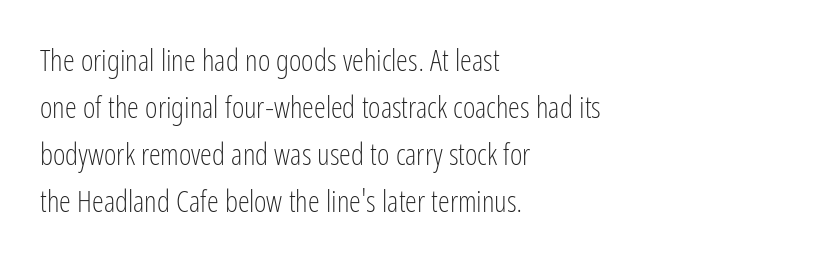
Lines of text with bare space underneath. Reading down the column, the eye jumps a familiar distance to each next line. Layout note: lines flush left. No extra tracking has been applied to these lines.
